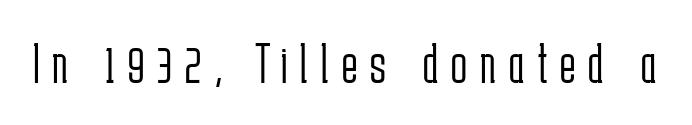
{"serif": "no", "italic": "no", "bold": "no", "weight": "light", "width": "condensed", "stroke_contrast": "low", "x_height": "medium", "monospaced": "no", "underline": "no", "letter_spacing": "wide", "letter_spacing_em": 0.23, "glyph_px": 58}
